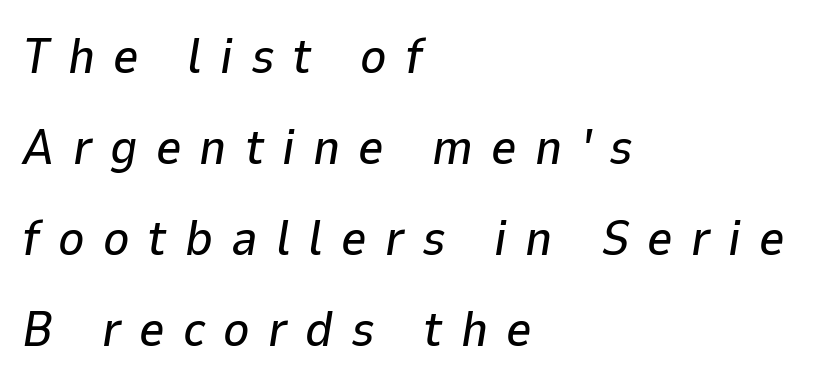
Horizontally, the lines are justified to the leading edge only. This sample uses expanded letter spacing, leaving extra air between glyphs. Underline: absent. It's the slanting kind of type. Here the designer chose a conventional face with non-uniform glyph widths.
